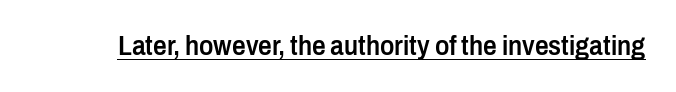
The gaps between neighbouring characters are ordinary and unremarkable. Summary of weight: moderately heavy, a semibold. The glyphs are accompanied by a horizontal stroke just below them. Ascenders rise straight up at ninety degrees.
